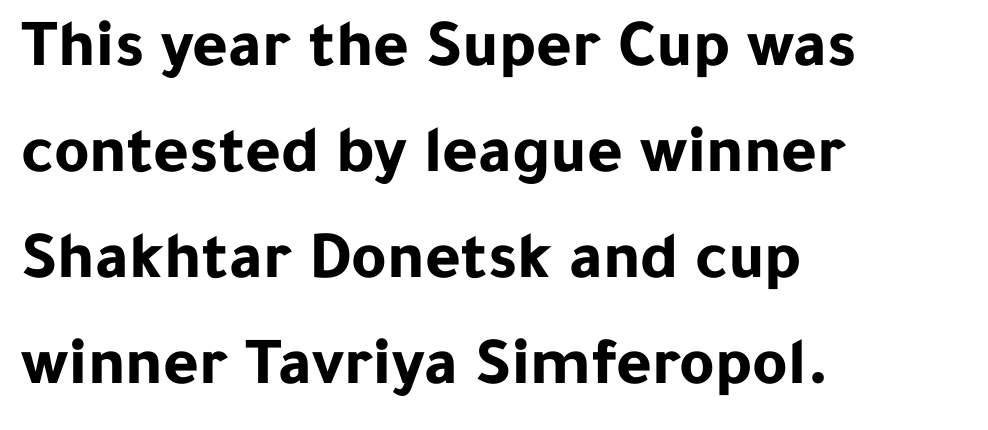
Q: Is the text bold? A: Yes.
Q: Is the text italic (slanted)? A: No, it is upright.
Q: Is the typeface a serif or a sans-serif typeface? A: Sans-serif.
Q: Is the text underlined? A: No.
Q: How is the paragraph aligned? A: Left-aligned.
Q: Is the spacing between letters normal or unusually wide? A: Normal.
Q: Is the spacing between lines tight, normal or loose? A: Normal.
Q: Width (condensed, normal, or wide)? A: Normal.
Q: Stroke contrast? A: Low.
Q: x-height? A: Medium.
Q: Monospaced? A: No.
